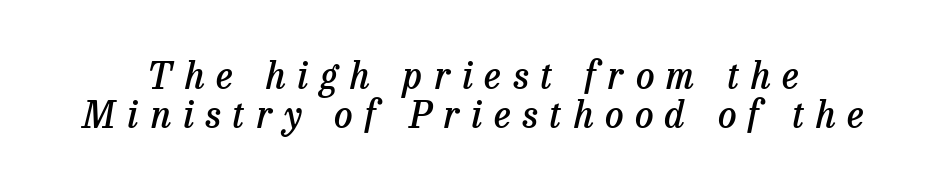
{"serif": "yes", "italic": "yes", "lean": "right", "slant_degrees": 13, "bold": "semi", "weight": "semibold", "width": "normal", "stroke_contrast": "low", "x_height": "medium", "monospaced": "no", "underline": "no", "line_spacing": "tight", "line_spacing_ratio": 1.05, "letter_spacing": "wide", "letter_spacing_em": 0.32, "glyph_px": 37}
